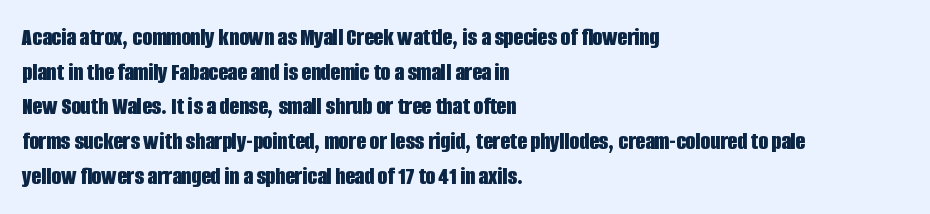
{"italic": "no", "bold": "yes", "underline": "no", "align": "left", "line_spacing": "normal", "line_spacing_ratio": 1.39, "letter_spacing": "normal", "letter_spacing_em": 0.0, "glyph_px": 25}
